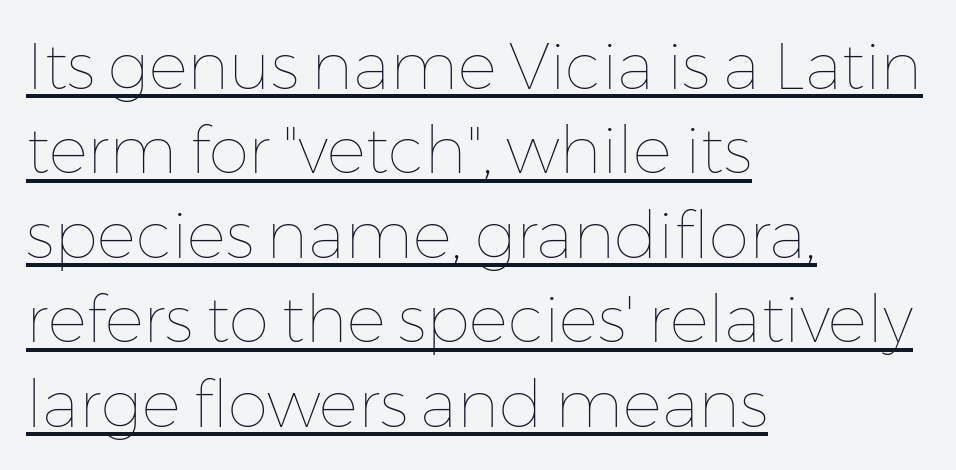
One-word summary of the alignment: left. A typesetter would call this zero additional tracking. Honestly, the row spacing looks completely unremarkable. A typesetter would call this proportional, since set widths differ per character. Honestly, the underline is the first thing you notice here.
